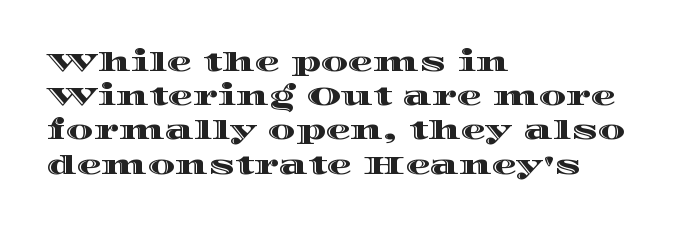
{"italic": "no", "underline": "no", "align": "left", "line_spacing": "normal", "line_spacing_ratio": 1.37, "letter_spacing": "normal", "letter_spacing_em": 0.0, "glyph_px": 25}
